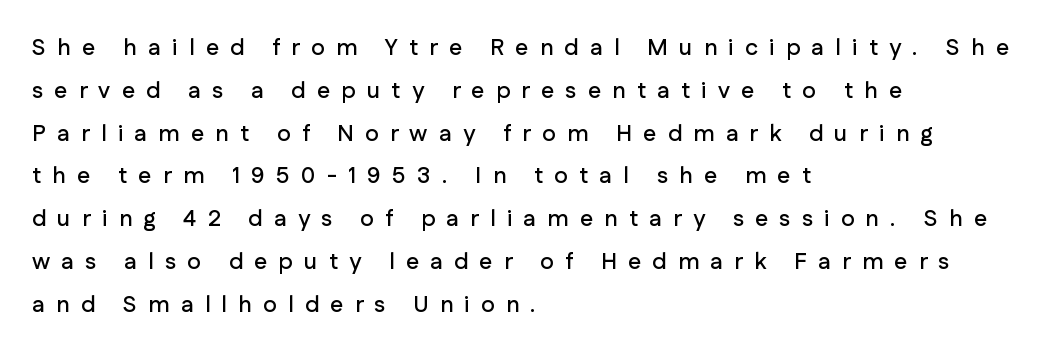
Short note: letters widely spaced. Compared with a centered layout, this one pins lines to the left instead. The area under the type is left untouched. Upright lettering throughout.
